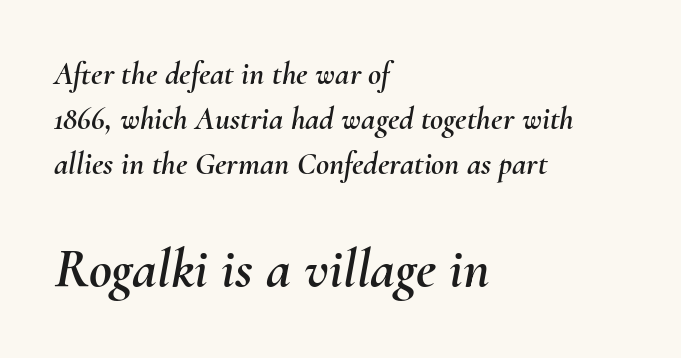
This block has exactly the height ordinary leading produces. What stands out about the letter spacing? Nothing — it is the standard amount. A typesetter would mark this as italic. The lines in this sample share a left origin and differ only in where they stop.
